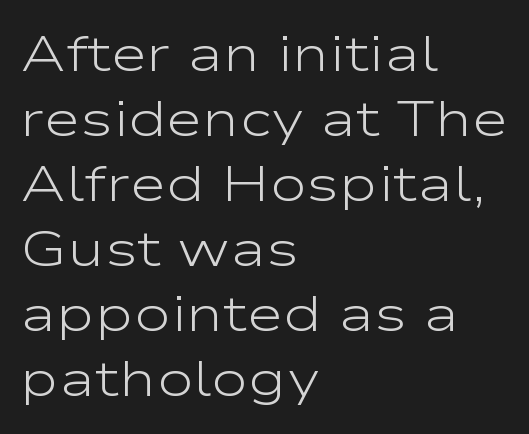
The image shows 50 px light, wide sans-serif type, upright; set left-aligned, normal line spacing (1.3x), normal letter spacing, not underlined; low stroke contrast and a medium x-height.
